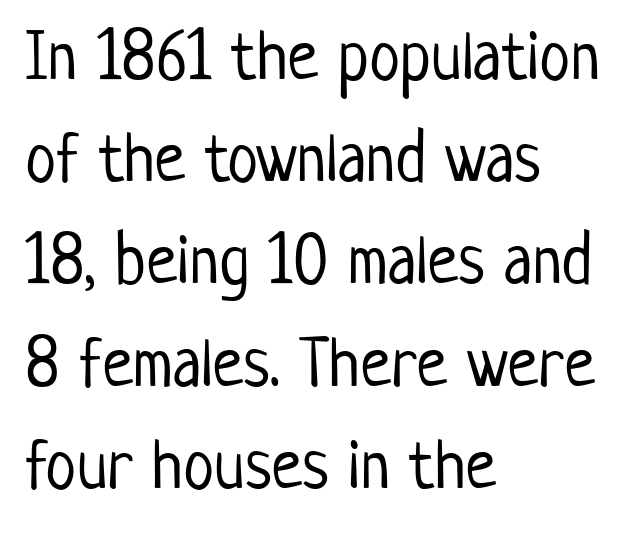
{"serif": "no", "italic": "no", "bold": "no", "weight": "light", "width": "condensed", "stroke_contrast": "low", "x_height": "medium", "monospaced": "no", "underline": "no", "align": "left", "line_spacing": "normal", "line_spacing_ratio": 1.46, "letter_spacing": "normal", "letter_spacing_em": 0.0, "glyph_px": 70}
